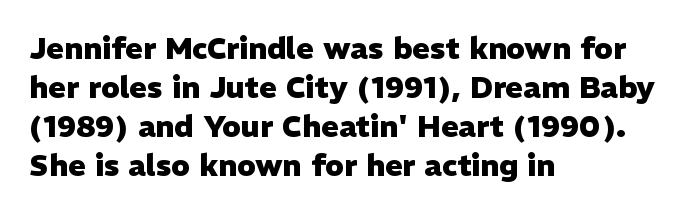
Q: Is the text bold? A: Yes.
Q: Is the text italic (slanted)? A: No, it is upright.
Q: Is the typeface a serif or a sans-serif typeface? A: Sans-serif.
Q: Is the text underlined? A: No.
Q: How is the paragraph aligned? A: Left-aligned.
Q: Is the spacing between letters normal or unusually wide? A: Normal.
Q: Is the spacing between lines tight, normal or loose? A: Normal.
Q: Width (condensed, normal, or wide)? A: Normal.
Q: Stroke contrast? A: Low.
Q: x-height? A: Medium.
Q: Monospaced? A: No.
